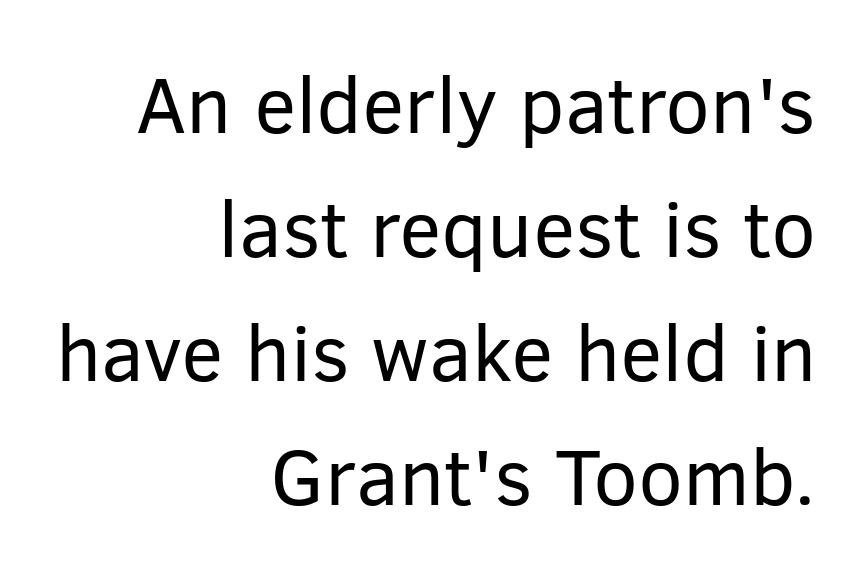
{"serif": "no", "italic": "no", "bold": "no", "weight": "regular", "width": "normal", "stroke_contrast": "low", "x_height": "medium", "monospaced": "no", "underline": "no", "align": "right", "line_spacing": "normal", "line_spacing_ratio": 1.55, "letter_spacing": "normal", "letter_spacing_em": 0.0, "glyph_px": 80}
